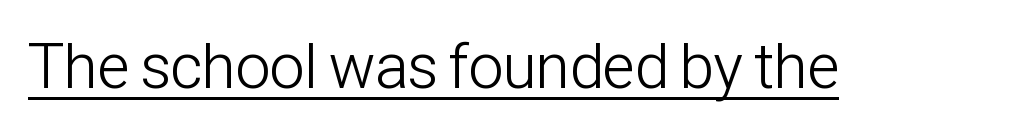
{"serif": "no", "italic": "no", "bold": "no", "weight": "light", "width": "condensed", "stroke_contrast": "low", "x_height": "medium", "monospaced": "no", "underline": "yes", "letter_spacing": "normal", "letter_spacing_em": 0.0, "glyph_px": 63}
